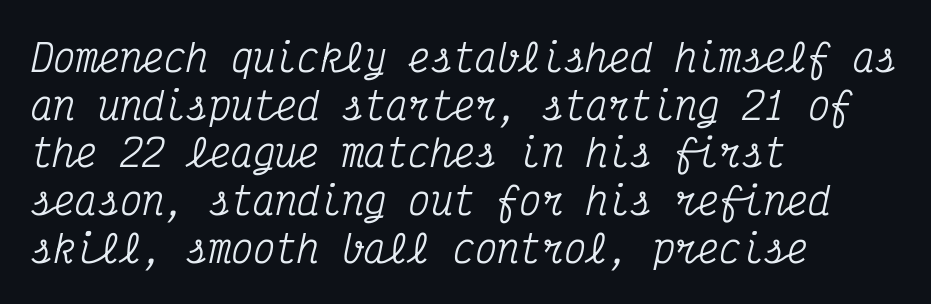
Q: Is the text italic (slanted)? A: Yes, it leans right by about 12 degrees.
Q: Is the typeface a serif or a sans-serif typeface? A: Serif.
Q: Is the text underlined? A: No.
Q: How is the paragraph aligned? A: Left-aligned.
Q: Is the spacing between letters normal or unusually wide? A: Normal.
Q: Is the spacing between lines tight, normal or loose? A: Normal.
Q: Width (condensed, normal, or wide)? A: Condensed.
Q: Stroke contrast? A: Medium.
Q: x-height? A: Medium.
Q: Monospaced? A: Yes.
